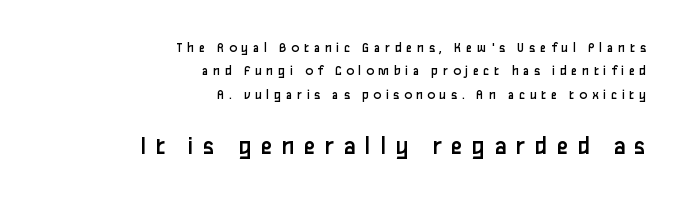
{"italic": "no", "bold": "no", "underline": "no", "align": "right", "line_spacing": "normal", "line_spacing_ratio": 1.67, "letter_spacing": "wide", "letter_spacing_em": 0.33, "larger_block": "second", "size_ratio": 1.93, "glyph_px": 27}
